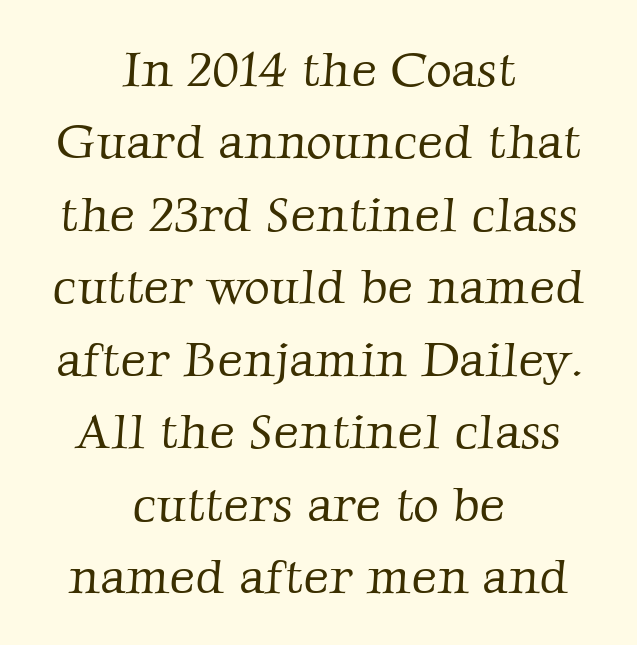
{"serif": "yes", "bold": "no", "weight": "light", "width": "normal", "stroke_contrast": "low", "x_height": "medium", "monospaced": "no", "underline": "no", "align": "center", "line_spacing": "normal", "line_spacing_ratio": 1.45, "letter_spacing": "normal", "letter_spacing_em": 0.0, "glyph_px": 50}
